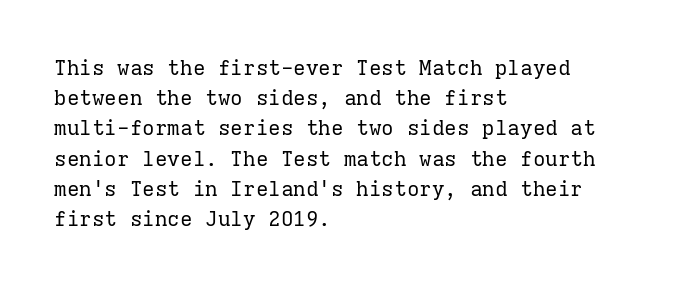
Regarding leading, the lines here are spaced in the standard way. Underline: absent. A classic flush-left, rag-right setting is used for this passage. Every character sits straight up, as roman type does.
